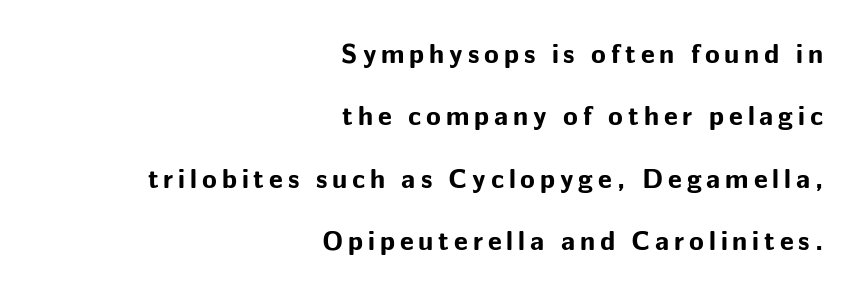
The image shows 27 px bold type, upright; set right-aligned, loose line spacing (2.31x), not underlined.
